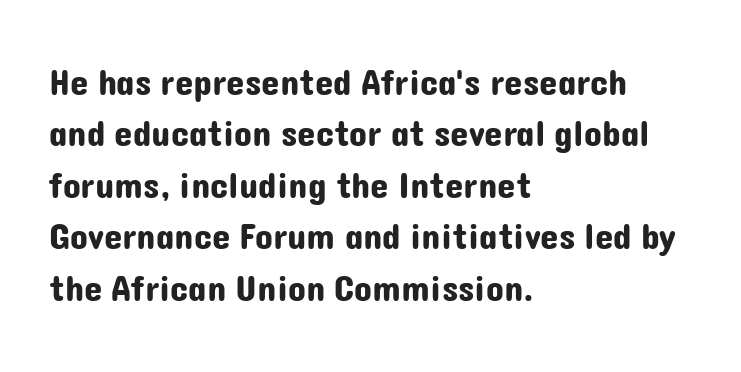
Q: Is the text italic (slanted)? A: No, it is upright.
Q: Is the typeface a serif or a sans-serif typeface? A: Sans-serif.
Q: Is the text underlined? A: No.
Q: How is the paragraph aligned? A: Left-aligned.
Q: Is the spacing between letters normal or unusually wide? A: Normal.
Q: Is the spacing between lines tight, normal or loose? A: Normal.
Q: Width (condensed, normal, or wide)? A: Normal.
Q: Stroke contrast? A: Low.
Q: x-height? A: Medium.
Q: Monospaced? A: No.
